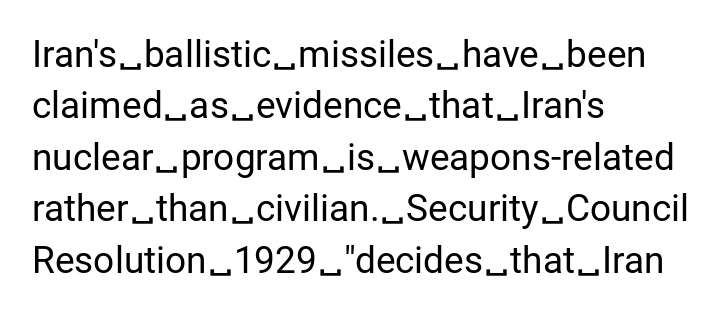
The typeface has the unassuming heft of standard copy or less. The lettering holds an erect, upright posture throughout. A normal amount of white space separates one row of letters from the next. Do the characters align in a grid? No, the font is proportional. Type style note: lacks serifs. The space directly below the letters is spotless.
